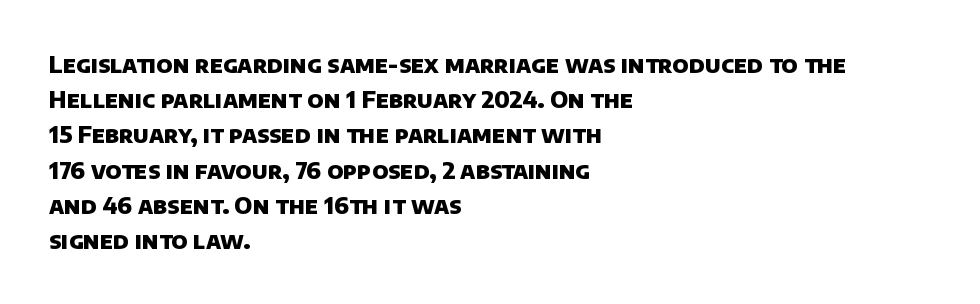
Q: Is the text bold? A: Yes.
Q: Is the text underlined? A: No.
Q: How is the paragraph aligned? A: Left-aligned.
Q: Is the spacing between letters normal or unusually wide? A: Normal.
Q: Is the spacing between lines tight, normal or loose? A: Normal.
